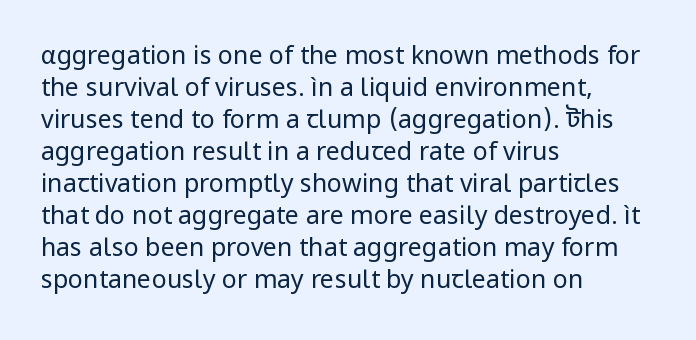
Q: Is the text bold? A: No.
Q: Is the text italic (slanted)? A: No, it is upright.
Q: Is the text underlined? A: No.
Q: How is the paragraph aligned? A: Left-aligned.
Q: Is the spacing between letters normal or unusually wide? A: Normal.
Q: Is the spacing between lines tight, normal or loose? A: Normal.
